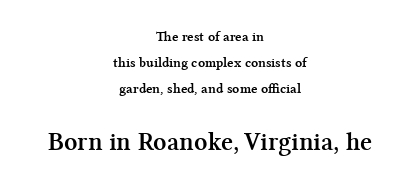
Q: Is the text bold? A: Yes.
Q: Is the text italic (slanted)? A: No, it is upright.
Q: Is the text underlined? A: No.
Q: How is the paragraph aligned? A: Centered.
Q: Is the spacing between letters normal or unusually wide? A: Normal.
Q: Which block of text is set in a larger size, the first (top) or the second (bottom)? A: The second (bottom) one.
